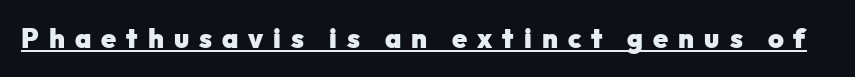
Q: Is the text bold? A: Yes.
Q: Is the text italic (slanted)? A: No, it is upright.
Q: Is the text underlined? A: Yes.
Q: Is the spacing between letters normal or unusually wide? A: Unusually wide.
